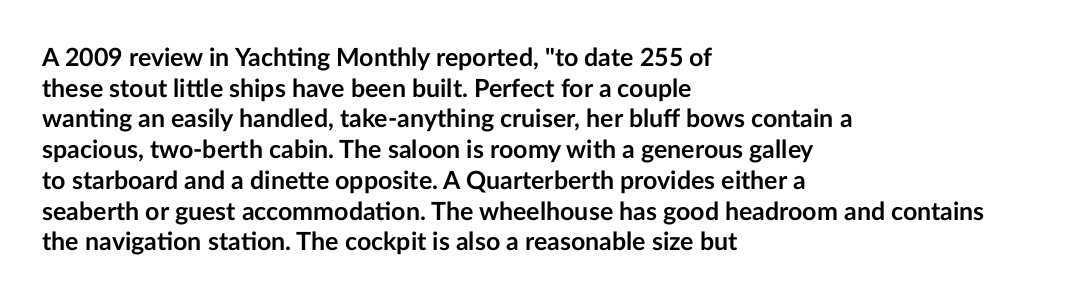
The image shows 25 px bold type, upright; set left-aligned, line spacing 1.23x, normal letter spacing, not underlined.
